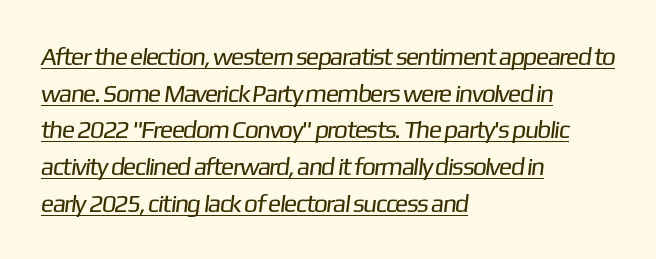
Q: Is the text bold? A: No.
Q: Is the text underlined? A: Yes.
Q: How is the paragraph aligned? A: Left-aligned.
Q: Is the spacing between letters normal or unusually wide? A: Normal.
Q: Is the spacing between lines tight, normal or loose? A: Normal.
